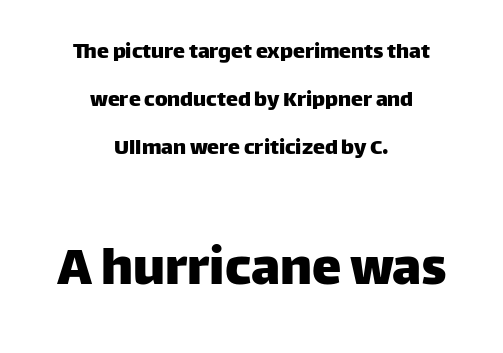
Type style note: lacks serifs. The baseline area is clear. Does the copy run flush right? No — it is centered line by line. Each letter keeps its own natural width here, so spacing adapts to shape. The tracking reads as untouched default to a designer's eye.
